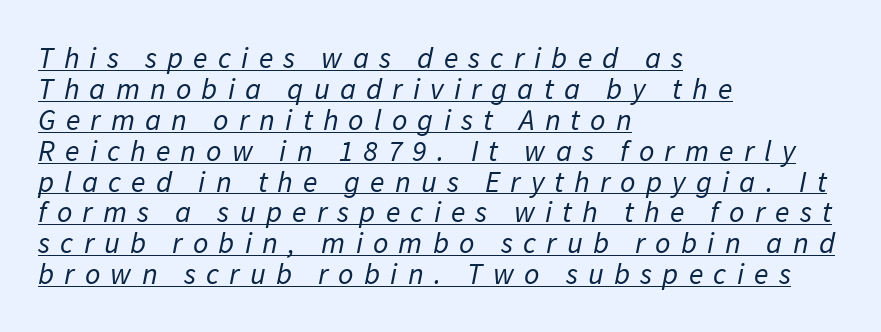
Line spacing here is tight. The lettering is marked with a stroke running underneath it. The rendering uses natural spacing where letterforms have individual widths. The characters are drawn with everyday or finer stroke widths. Are there feet on the stems? There aren't — it's a sans.
